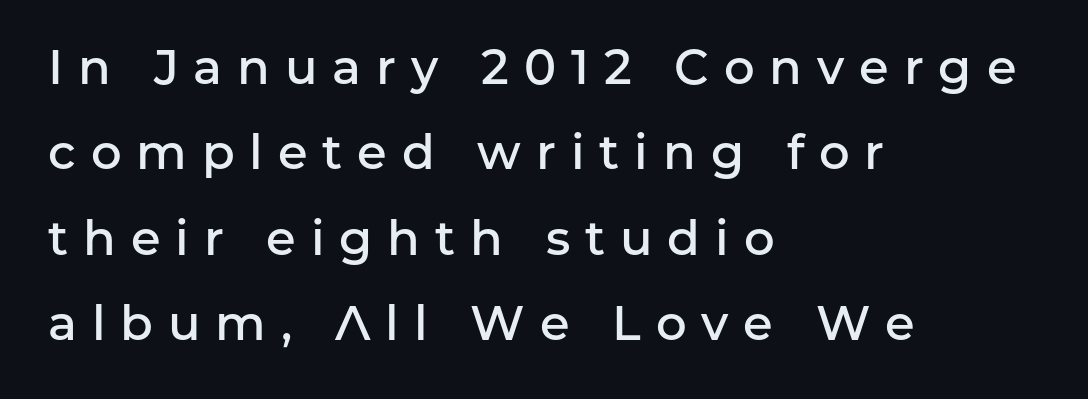
These lines were composed using upright roman letters. If you drew a ruler down the left edge, every line would touch it. Think of a printed novel: that variable character pitch is what you see here. The glyphs are unaccompanied by any horizontal stroke below them. A somewhat darkened texture: the type is semibold rather than bold. These lines are composed in type without serifs.
